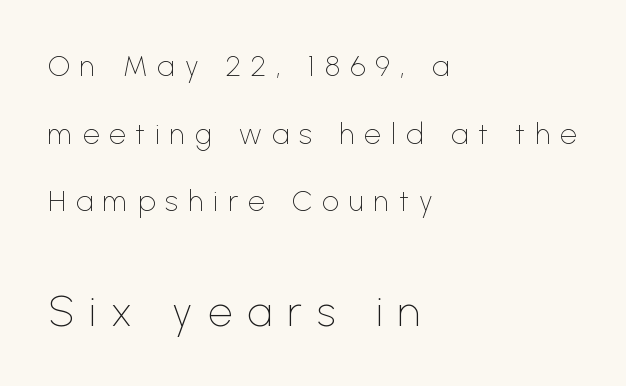
The block of text is sparse from top to bottom, with ample space between rows. Only glyphs here, with clear space below each row. These lines have a slow, spaced-out rhythm from letter to letter. Note the varied advance widths — an 'i' is clearly narrower than an 'm'. The paragraph shown leans on its left margin. A student would notice the bottom passage is typeset larger than what precedes it.
